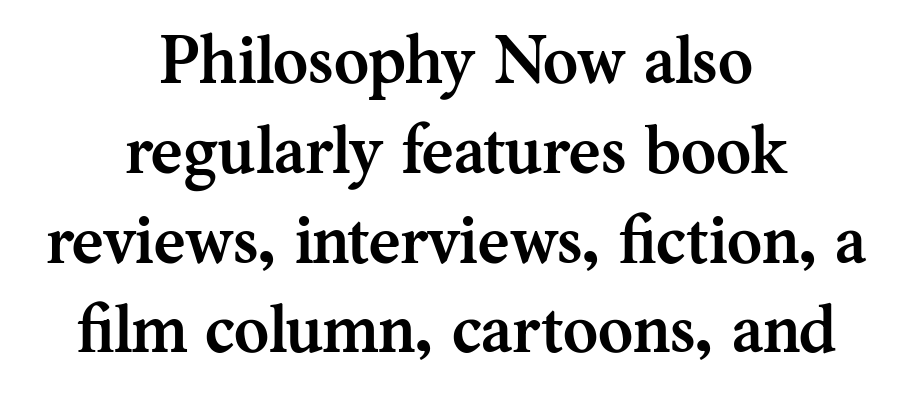
Q: Is the text bold? A: Yes.
Q: Is the text italic (slanted)? A: No, it is upright.
Q: Is the typeface a serif or a sans-serif typeface? A: Serif.
Q: Is the text underlined? A: No.
Q: How is the paragraph aligned? A: Centered.
Q: Is the spacing between letters normal or unusually wide? A: Normal.
Q: Is the spacing between lines tight, normal or loose? A: Normal.
Q: Width (condensed, normal, or wide)? A: Normal.
Q: Stroke contrast? A: Medium.
Q: x-height? A: Medium.
Q: Monospaced? A: No.
